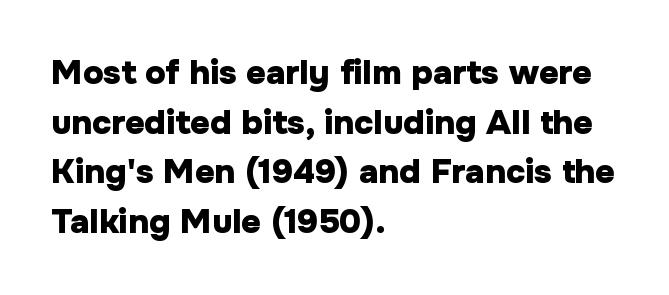
Q: Is the text bold? A: Yes.
Q: Is the text italic (slanted)? A: No, it is upright.
Q: Is the typeface a serif or a sans-serif typeface? A: Sans-serif.
Q: Is the text underlined? A: No.
Q: How is the paragraph aligned? A: Left-aligned.
Q: Is the spacing between letters normal or unusually wide? A: Normal.
Q: Is the spacing between lines tight, normal or loose? A: Normal.
Q: Width (condensed, normal, or wide)? A: Normal.
Q: Stroke contrast? A: Low.
Q: x-height? A: Medium.
Q: Monospaced? A: No.
